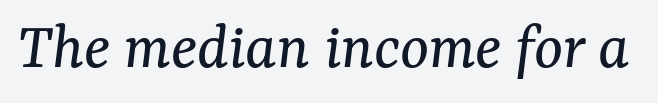
The image shows 68 px regular-weight serif type, italic (leaning right); set normal letter spacing, not underlined; medium stroke contrast and a medium x-height.
